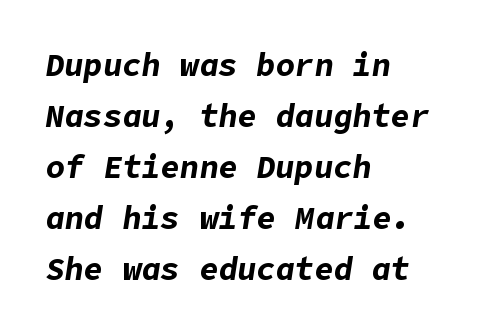
{"italic": "yes", "lean": "right", "slant_degrees": 9, "bold": "yes", "weight": "bold", "width": "normal", "stroke_contrast": "low", "x_height": "medium", "underline": "no", "align": "left", "line_spacing": "normal", "line_spacing_ratio": 1.59, "letter_spacing": "normal", "letter_spacing_em": 0.0, "glyph_px": 32}
